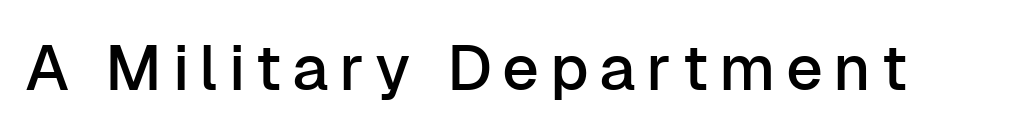
Observe the absence of serifs on each vertical stroke in this sample. No word sits above an underline. Spacing verdict: proportional, widths tailored to each character. No italicization has been applied; the sample stays upright.
